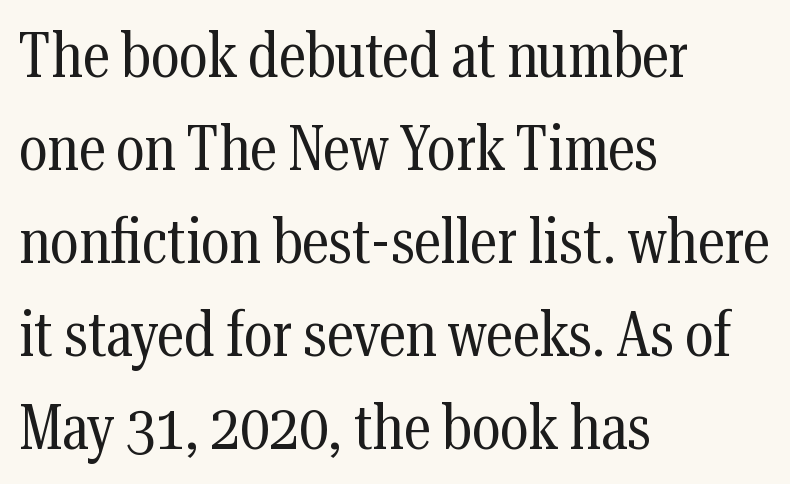
Q: Is the text bold? A: No.
Q: Is the text italic (slanted)? A: No, it is upright.
Q: Is the typeface a serif or a sans-serif typeface? A: Serif.
Q: Is the text underlined? A: No.
Q: How is the paragraph aligned? A: Left-aligned.
Q: Is the spacing between letters normal or unusually wide? A: Normal.
Q: Is the spacing between lines tight, normal or loose? A: Normal.
Q: Width (condensed, normal, or wide)? A: Condensed.
Q: Stroke contrast? A: Medium.
Q: x-height? A: Medium.
Q: Monospaced? A: No.
